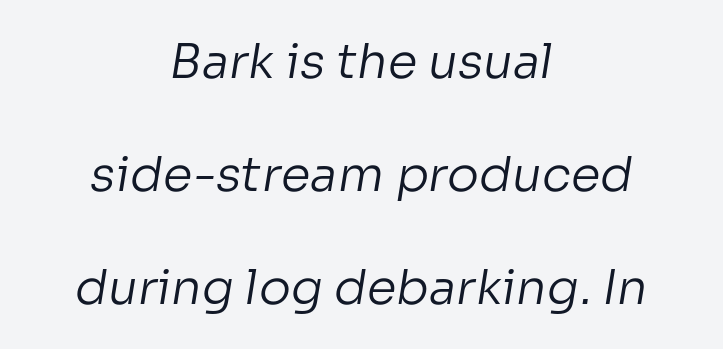
Q: Is the text bold? A: No.
Q: Is the typeface a serif or a sans-serif typeface? A: Sans-serif.
Q: Is the text underlined? A: No.
Q: How is the paragraph aligned? A: Centered.
Q: Is the spacing between letters normal or unusually wide? A: Normal.
Q: Is the spacing between lines tight, normal or loose? A: Loose.
Q: Width (condensed, normal, or wide)? A: Normal.
Q: Stroke contrast? A: Low.
Q: x-height? A: Medium.
Q: Monospaced? A: No.
